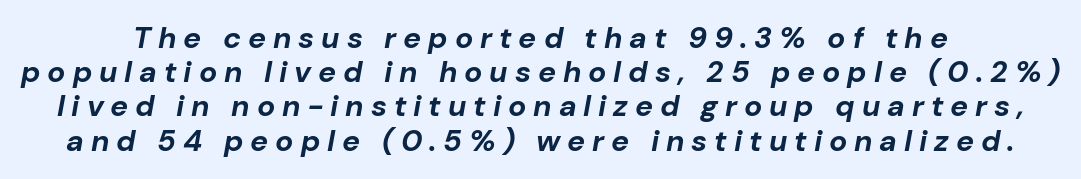
Lines of text with bare space underneath. Emphasis-style slanted type is in use. Summary of weight: heavy, a full bold. Caption: expanded tracking, letters set apart. Varying glyph widths throughout — classic text-font behaviour.
